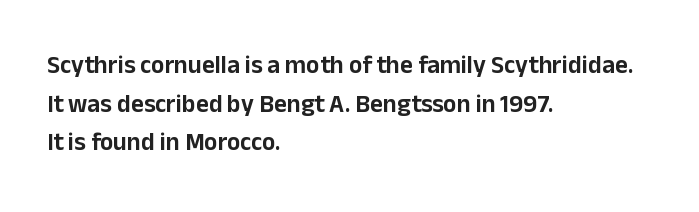
{"italic": "no", "underline": "no", "align": "left", "line_spacing": "normal", "line_spacing_ratio": 1.55, "letter_spacing": "normal", "letter_spacing_em": 0.0, "glyph_px": 25}
